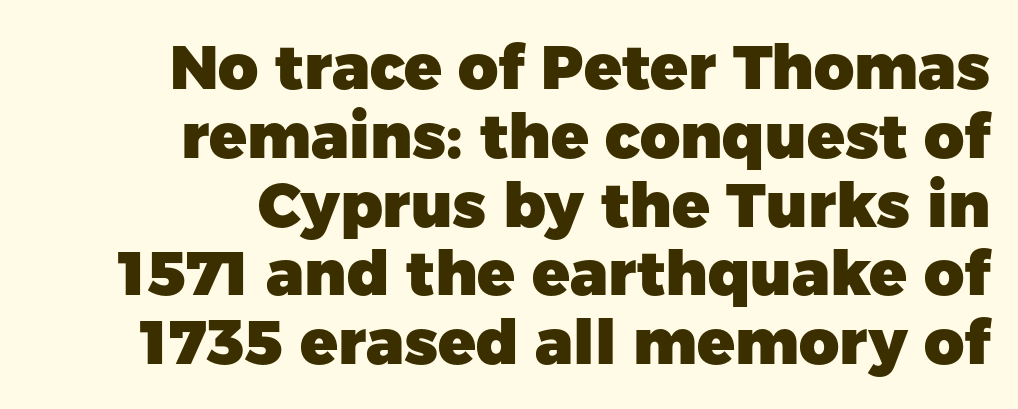
Q: Is the text bold? A: Yes.
Q: Is the text italic (slanted)? A: No, it is upright.
Q: Is the typeface a serif or a sans-serif typeface? A: Sans-serif.
Q: Is the text underlined? A: No.
Q: How is the paragraph aligned? A: Right-aligned.
Q: Is the spacing between letters normal or unusually wide? A: Normal.
Q: Is the spacing between lines tight, normal or loose? A: Tight.
Q: Width (condensed, normal, or wide)? A: Normal.
Q: Stroke contrast? A: Low.
Q: x-height? A: Medium.
Q: Monospaced? A: No.
